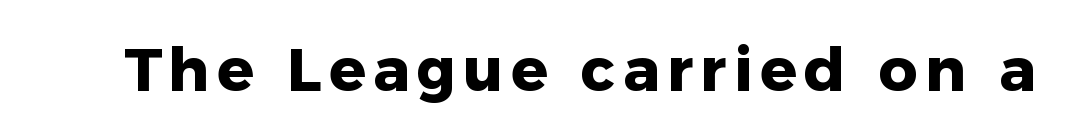
Grotesque or geometric, the face here clearly has no serifs. No word sits above an underline. You can tell it's not italic because the verticals are truly vertical. The rendering uses natural spacing where letterforms have individual widths.
